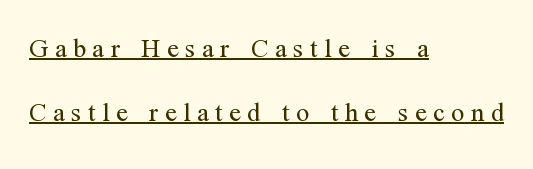
The characters are drawn with everyday or finer stroke widths. Successive baselines arrive slowly, with a big drop between each. Quick note: underline on. Is the letter spacing exaggerated? Yes — the characters are pushed far apart. Visually the block forms a straight wall on the left and a jagged coastline on the right.
